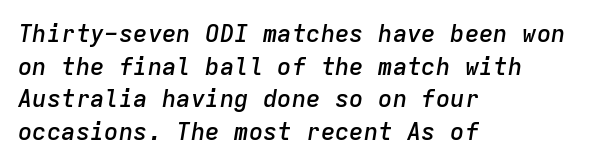
Each new line begins a customary step beneath the previous one. Look at the stroke-to-counter ratio: somewhat heavy, a semibold. Type without underlining. Posture: slanted. Observe the ordinary spacing: letters are neighbours, not strangers. The passage is arranged the way most books set body copy — flush left.
